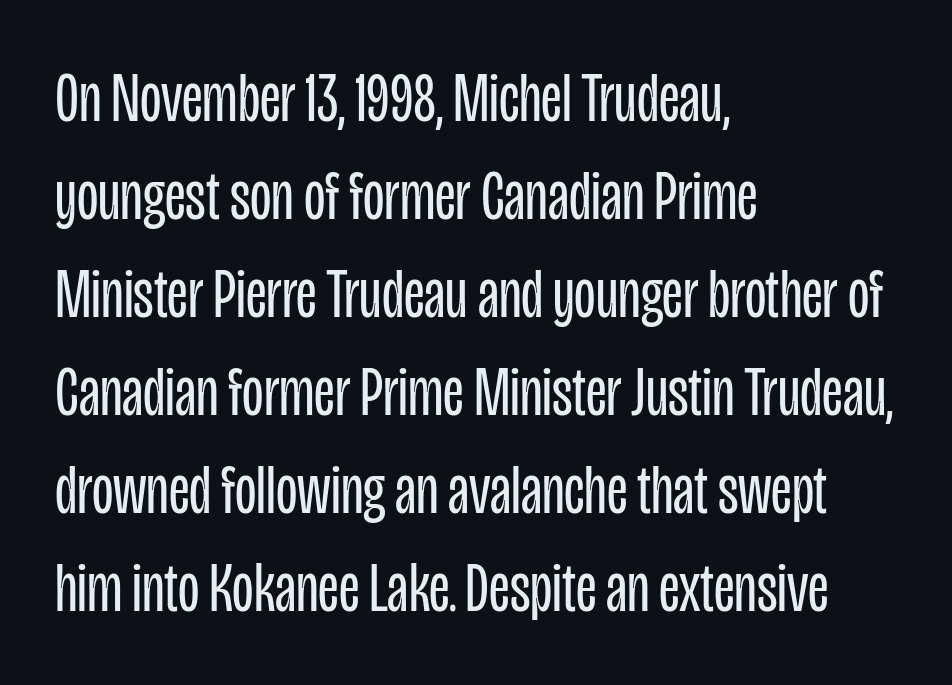
Interline gaps are of average width in this sample. Only glyphs here, with clear space below each row. Is this a fixed-width face? No — the glyphs have proportional, varying widths. The lettering stays uniformly vertical, giving the passage a roman look. Serifs: no, the terminals of the letterforms are clean.
